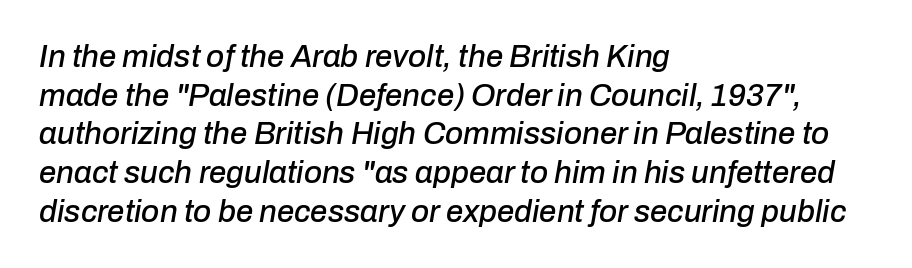
{"italic": "yes", "lean": "right", "slant_degrees": 10, "width": "normal", "stroke_contrast": "low", "x_height": "medium", "monospaced": "no", "underline": "no", "align": "left", "line_spacing": "normal", "line_spacing_ratio": 1.25, "letter_spacing": "normal", "letter_spacing_em": 0.0, "glyph_px": 31}
